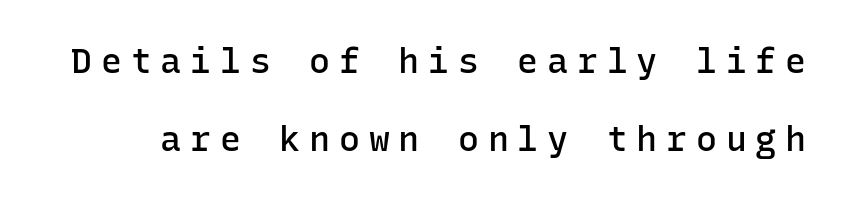
Someone cranked the tracking dial way up on this one. Quick note: not italic, upright. As a designer I'd log this as weight 600, semibold. Is this a fixed-width face? Yes — each glyph sits in an identical cell. These lines stand farther apart than default settings would place them.
